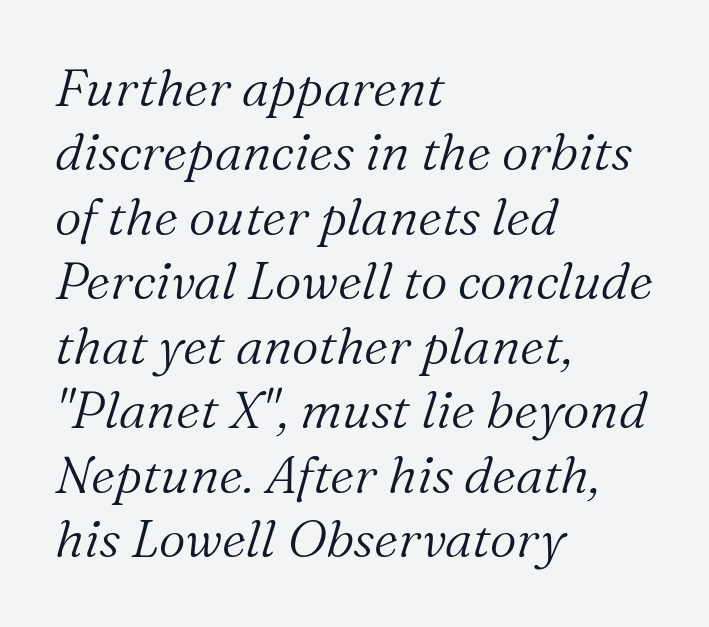
The image shows 52 px light serif type, italic (leaning right); set left-aligned, line spacing 1.24x, normal letter spacing, not underlined; medium stroke contrast and a medium x-height.
